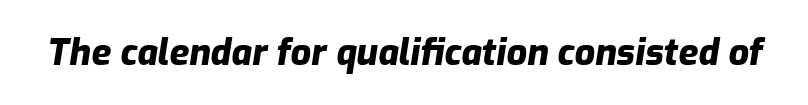
{"italic": "yes", "lean": "right", "slant_degrees": 9, "bold": "yes", "weight": "heavy", "width": "normal", "stroke_contrast": "low", "x_height": "medium", "monospaced": "no", "underline": "no", "letter_spacing": "normal", "letter_spacing_em": 0.0, "glyph_px": 36}
